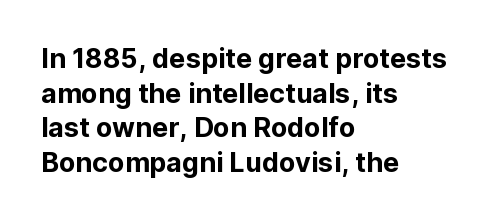
You could call the tracking neutral — neither tight nor loose. Interline gaps are of average width in this sample. The zone under the glyphs is completely vacant. A classic flush-left, rag-right setting is used for this passage. Style check: upright.
